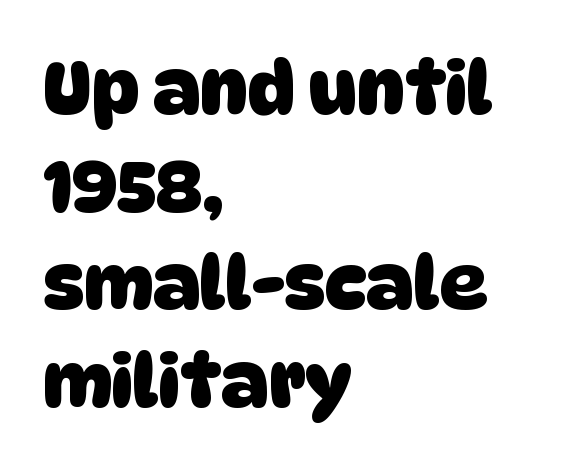
{"serif": "no", "bold": "yes", "weight": "heavy", "width": "normal", "stroke_contrast": "low", "x_height": "large", "monospaced": "no", "underline": "no", "align": "left", "line_spacing": "normal", "line_spacing_ratio": 1.32, "letter_spacing": "normal", "letter_spacing_em": 0.0, "glyph_px": 74}
